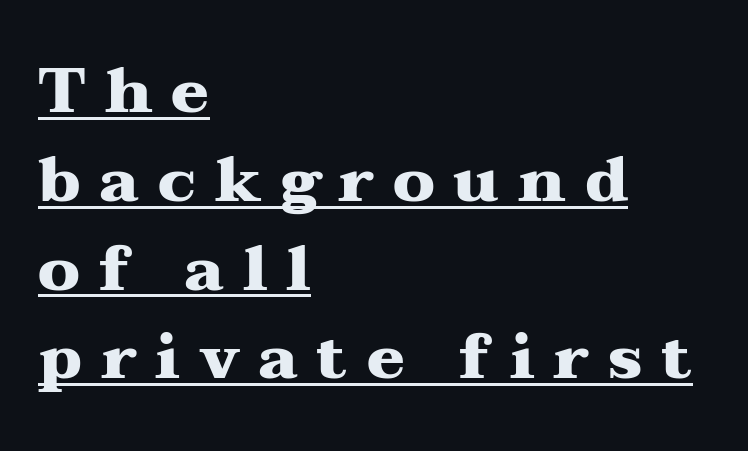
{"serif": "yes", "italic": "no", "bold": "yes", "weight": "heavy", "width": "wide", "stroke_contrast": "medium", "x_height": "medium", "monospaced": "no", "underline": "yes", "align": "left", "line_spacing": "normal", "line_spacing_ratio": 1.41, "letter_spacing": "wide", "letter_spacing_em": 0.3, "glyph_px": 63}
